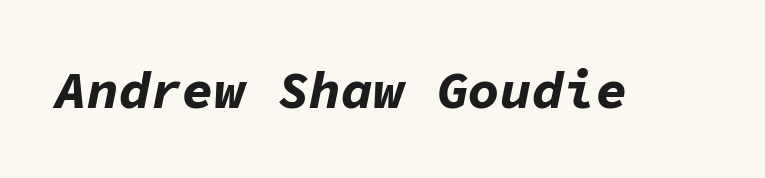
It's the slanting kind of type. The characters look thick and weighty, a clear bold. Caption: standard tracking, unaltered. Underlining? Definitely not there. This sample has the even, mechanical cadence of fixed-width lettering.
